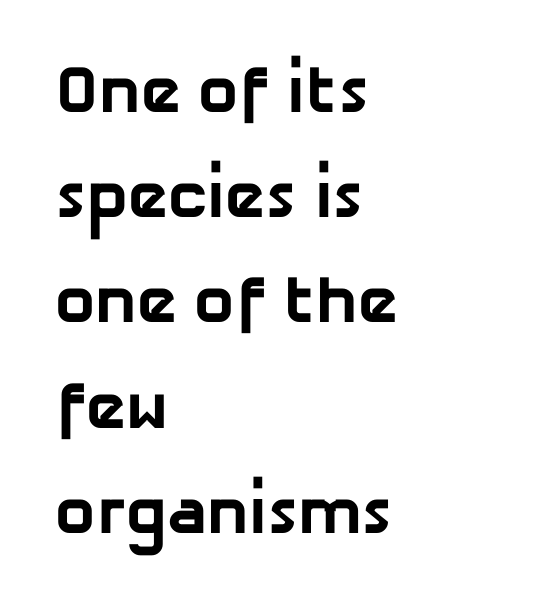
{"serif": "no", "bold": "yes", "weight": "bold", "width": "normal", "stroke_contrast": "low", "x_height": "medium", "monospaced": "no", "underline": "no", "align": "left", "line_spacing": "normal", "line_spacing_ratio": 1.57, "letter_spacing": "normal", "letter_spacing_em": 0.0, "glyph_px": 67}
